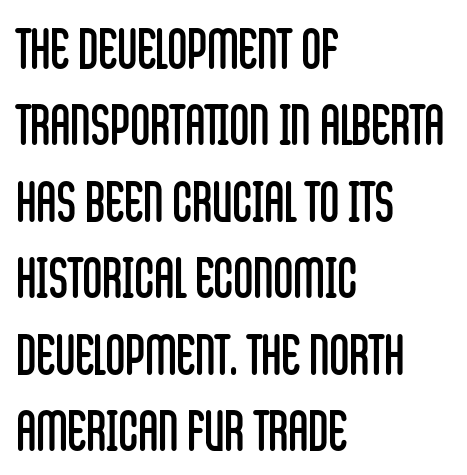
Do the characters align in a grid? No, the font is proportional. Vertical strokes here are truly vertical. Check the space under the baseline: it is left empty. Stroke mass is kept to a normal reading level or below.
